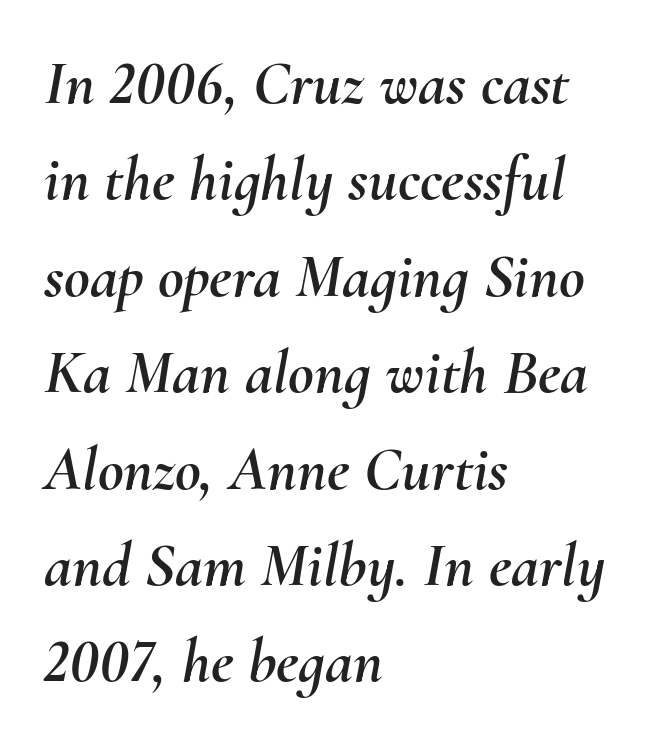
Compared with typical body copy, the letter spacing here is the same. Teacher's note: observe the even left margin — that is flush-left alignment. The gap between lines stays unmarked. In terms of leading, this rendering sits right in the middle.
